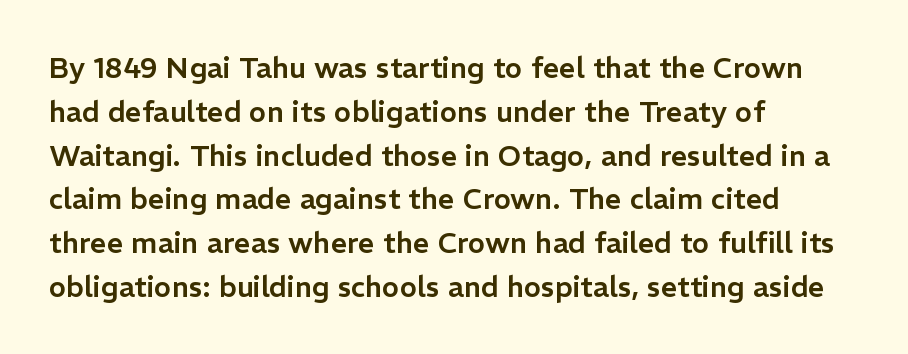
The image shows 29 px sans-serif type, upright; set left-aligned, normal line spacing (1.51x), normal letter spacing, not underlined; low stroke contrast and a medium x-height.
